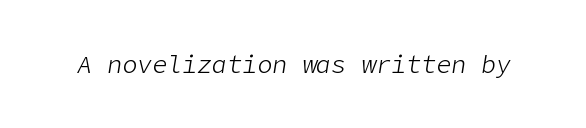
The image shows 25 px text type, italic (leaning right); set normal letter spacing, not underlined.
